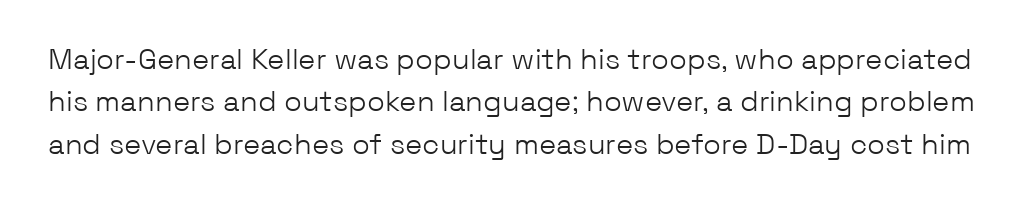
No italicization has been applied; the sample stays upright. Nothing unusual about the tracking: characters are spaced as the font intends. In terms of leading, this rendering sits right in the middle. Lines of text with bare space underneath.
